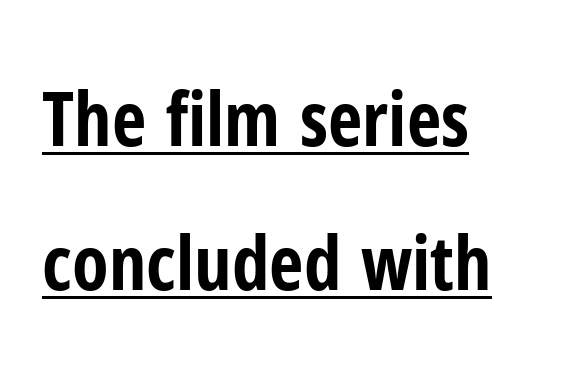
Q: Is the text bold? A: Yes.
Q: Is the text italic (slanted)? A: No, it is upright.
Q: Is the typeface a serif or a sans-serif typeface? A: Sans-serif.
Q: Is the text underlined? A: Yes.
Q: How is the paragraph aligned? A: Left-aligned.
Q: Is the spacing between letters normal or unusually wide? A: Normal.
Q: Is the spacing between lines tight, normal or loose? A: Loose.
Q: Width (condensed, normal, or wide)? A: Condensed.
Q: Stroke contrast? A: Low.
Q: x-height? A: Medium.
Q: Monospaced? A: No.
